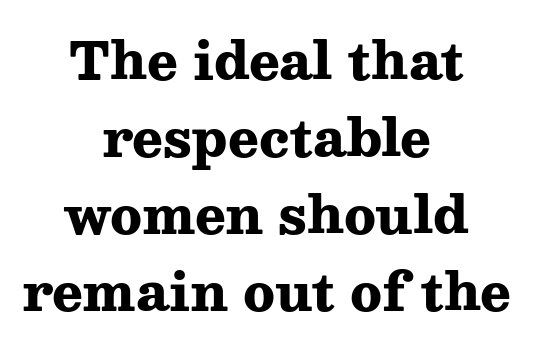
{"serif": "yes", "italic": "no", "bold": "yes", "weight": "heavy", "width": "wide", "stroke_contrast": "medium", "x_height": "medium", "monospaced": "no", "underline": "no", "align": "center", "line_spacing": "normal", "line_spacing_ratio": 1.51, "letter_spacing": "normal", "letter_spacing_em": 0.0, "glyph_px": 51}
